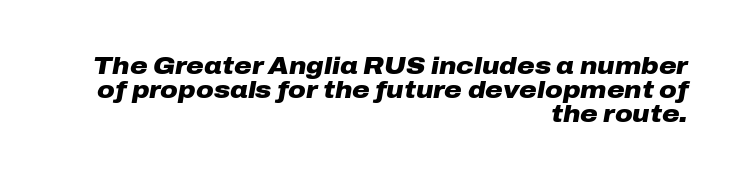
Short note: letters normally spaced. These lines carry a lot of weight — the face is fully bold. The compositor pushed each line to the right boundary. Characters are canted at an angle relative to the baseline's perpendicular. A bare baseline throughout the passage.
